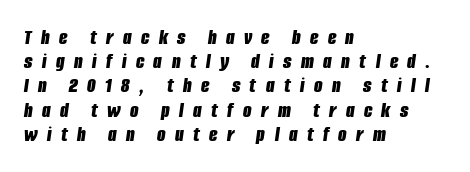
{"italic": "yes", "lean": "right", "slant_degrees": 8, "bold": "yes", "underline": "no", "align": "left", "line_spacing": "tight", "line_spacing_ratio": 1.1, "letter_spacing": "wide", "letter_spacing_em": 0.43, "glyph_px": 22}
